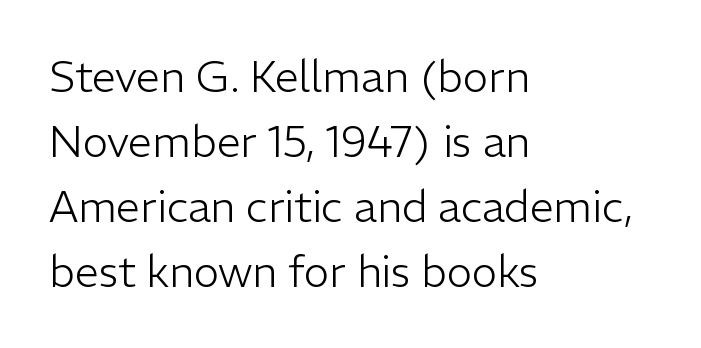
Q: Is the text bold? A: No.
Q: Is the text italic (slanted)? A: No, it is upright.
Q: Is the typeface a serif or a sans-serif typeface? A: Sans-serif.
Q: Is the text underlined? A: No.
Q: How is the paragraph aligned? A: Left-aligned.
Q: Is the spacing between letters normal or unusually wide? A: Normal.
Q: Is the spacing between lines tight, normal or loose? A: Normal.
Q: Width (condensed, normal, or wide)? A: Normal.
Q: Stroke contrast? A: Low.
Q: x-height? A: Medium.
Q: Monospaced? A: No.
